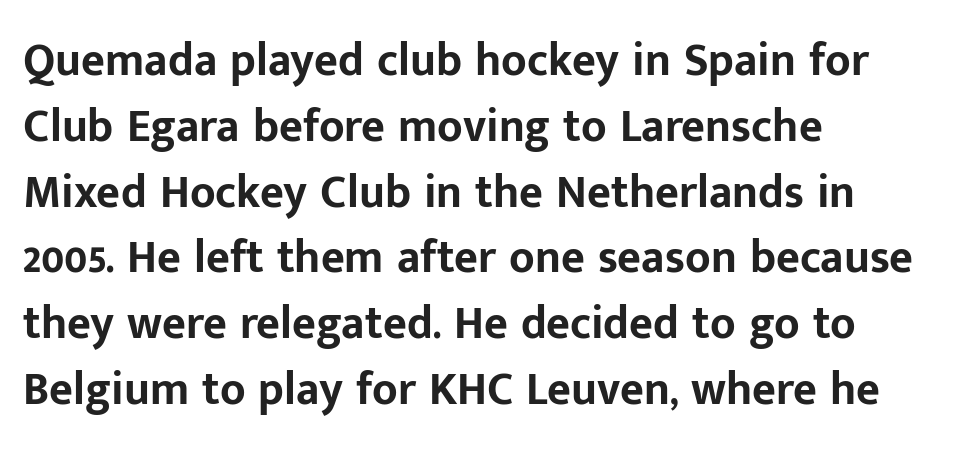
Interline gaps are of average width in this sample. How are the letters spaced? Ordinarily, with no added tracking. The zone under the glyphs is completely vacant. Does the weight exceed regular? Yes, all the way to bold.
